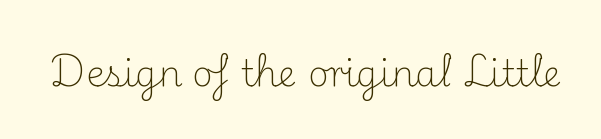
Q: Is the text bold? A: No.
Q: Is the text italic (slanted)? A: No, it is upright.
Q: Is the typeface a serif or a sans-serif typeface? A: Serif.
Q: Is the text underlined? A: No.
Q: Is the spacing between letters normal or unusually wide? A: Normal.
Q: Width (condensed, normal, or wide)? A: Normal.
Q: Stroke contrast? A: Medium.
Q: x-height? A: Small.
Q: Monospaced? A: No.
